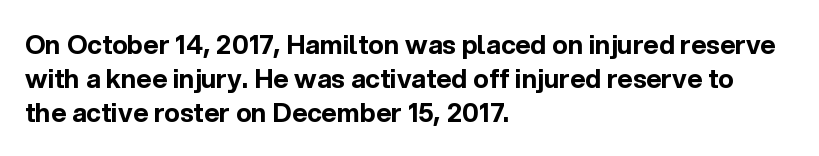
{"italic": "no", "bold": "yes", "underline": "no", "align": "left", "line_spacing": "normal", "line_spacing_ratio": 1.3, "letter_spacing": "normal", "letter_spacing_em": 0.0, "glyph_px": 26}
